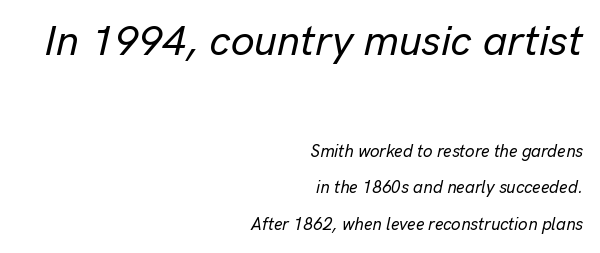
The image shows 42 px text type, italic (leaning right); set right-aligned, loose line spacing (2.15x), normal letter spacing, not underlined; the first (top) block is 2.47x larger; low stroke contrast and a medium x-height.
